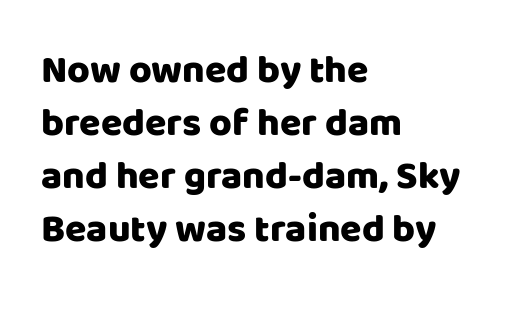
The image shows 39 px sans-serif type, upright; set left-aligned, normal line spacing (1.36x), normal letter spacing, not underlined; low stroke contrast and a large x-height.
